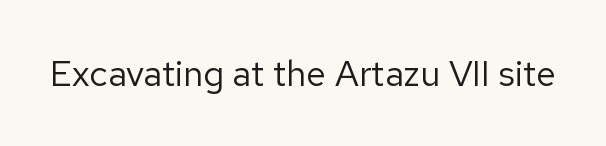
Is this a fixed-width face? No — the glyphs have proportional, varying widths. Vertical strokes here are truly vertical. Glance below the letters and you will spot only blank space. The face used here is a sans, in the tradition of grotesques and geometrics. The face looks like a standard text weight, possibly lighter. Short note: letters normally spaced.
